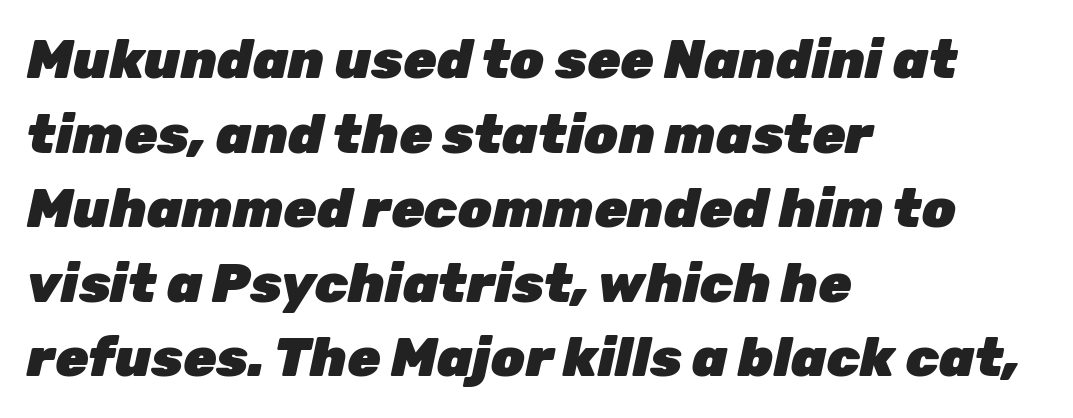
This sample keeps an unexceptional amount of space between lines. Weight check: bold — yes, fully. Default kerning and tracking; the words read as compact shapes. The space beneath each line is pristine and unruled. These lines were composed using italics.
